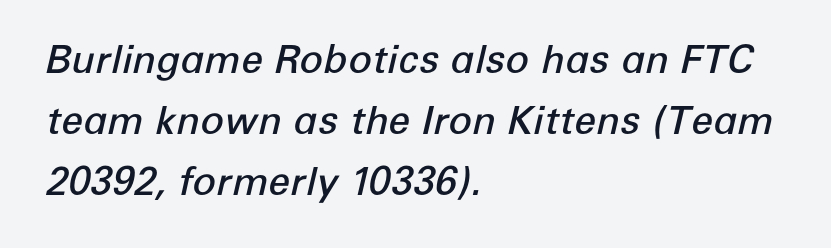
Q: Is the text bold? A: Semi-bold.
Q: Is the text italic (slanted)? A: Yes, it leans right by about 12 degrees.
Q: Is the text underlined? A: No.
Q: How is the paragraph aligned? A: Left-aligned.
Q: Is the spacing between letters normal or unusually wide? A: Normal.
Q: Is the spacing between lines tight, normal or loose? A: Normal.
Q: Width (condensed, normal, or wide)? A: Normal.
Q: Stroke contrast? A: Low.
Q: x-height? A: Medium.
Q: Monospaced? A: No.
